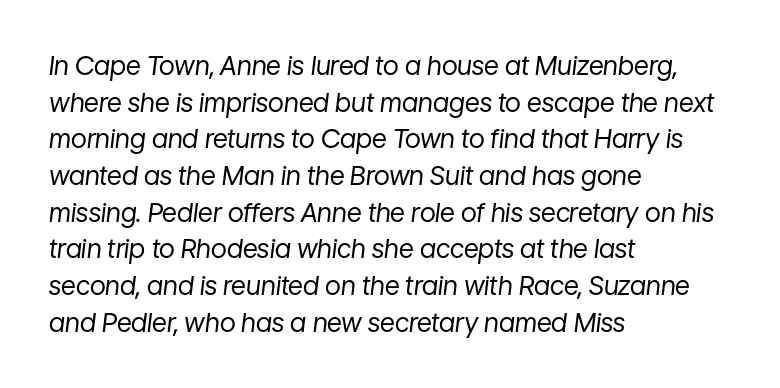
The image shows 26 px text type, italic (leaning right); set left-aligned, normal line spacing (1.41x), normal letter spacing, not underlined.
